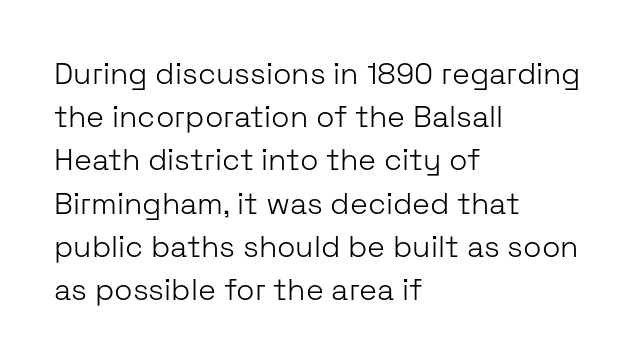
The space beneath each line is pristine and unruled. The lines in this sample share a left origin and differ only in where they stop. The letters stand upright; this is a roman face. Is there much room between lines? A standard amount, neither cramped nor airy. Observe the ordinary spacing: letters are neighbours, not strangers. These lines are composed in type without serifs.
